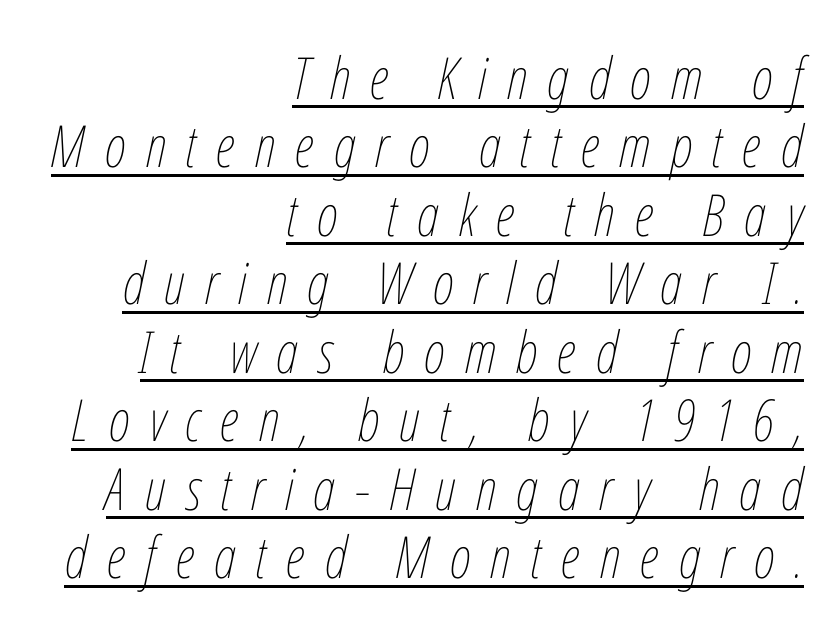
The image shows 58 px thin, condensed type, italic (leaning right); set right-aligned, line spacing 1.18x, unusually wide letter spacing (+0.34 em), underlined; low stroke contrast and a medium x-height.
